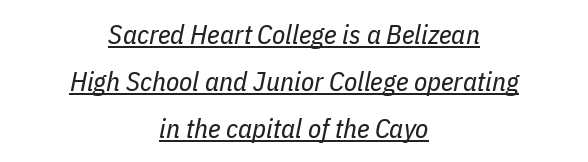
{"italic": "yes", "lean": "right", "slant_degrees": 11, "bold": "no", "underline": "yes", "align": "center", "line_spacing_ratio": 1.74, "letter_spacing": "normal", "letter_spacing_em": 0.0, "glyph_px": 27}
